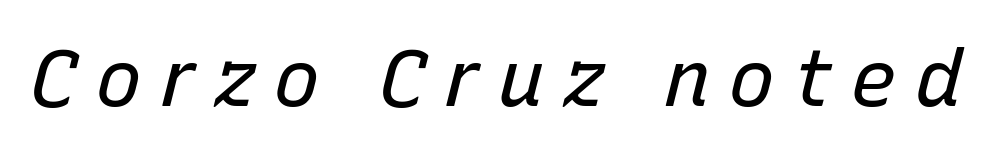
This rendering widens character spacing well past its baseline value. The face used here has a pronounced slope to its letters. Only glyphs here, with clear space below each row. The face used here is proportionally spaced, like ordinary book or web type. No extra ink here — the face is not bold.
